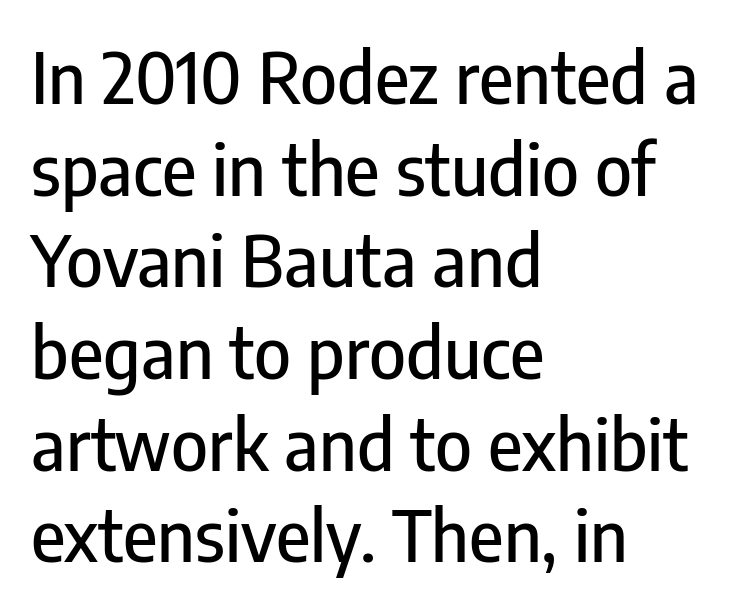
{"serif": "no", "italic": "no", "width": "condensed", "stroke_contrast": "low", "x_height": "medium", "monospaced": "no", "underline": "no", "align": "left", "line_spacing": "normal", "line_spacing_ratio": 1.31, "letter_spacing": "normal", "letter_spacing_em": 0.0, "glyph_px": 70}
